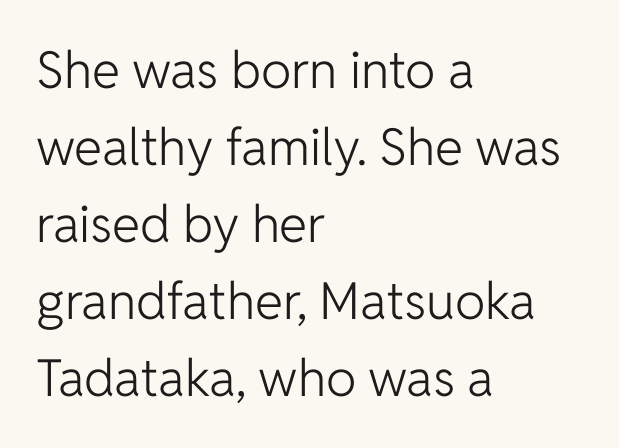
Designer's note — italics off, roman on. The string is rendered with underlining switched off. Note the varied advance widths — an 'i' is clearly narrower than an 'm'. The rendering shows plain stroke endings on the letterforms — a sans-serif design. Stems and bowls with no extra thickness — not bold. In terms of letterspacing, this is plain default setting.
